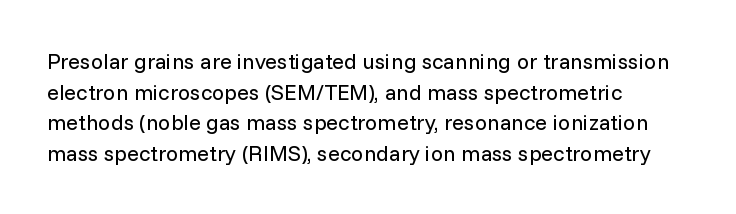
{"italic": "no", "bold": "no", "underline": "no", "align": "left", "line_spacing": "normal", "line_spacing_ratio": 1.39, "letter_spacing": "normal", "letter_spacing_em": 0.0, "glyph_px": 22}
